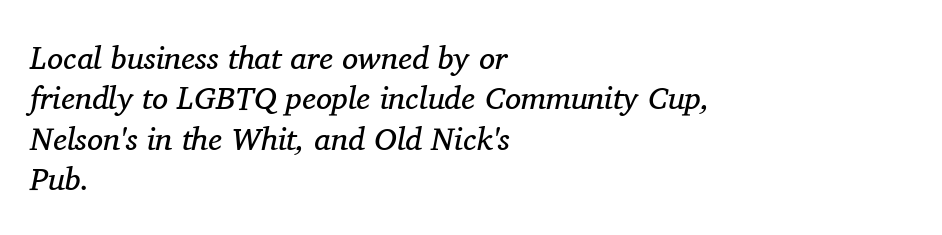
Q: Is the text bold? A: No.
Q: Is the text italic (slanted)? A: Yes, it leans right by about 11 degrees.
Q: Is the typeface a serif or a sans-serif typeface? A: Serif.
Q: Is the text underlined? A: No.
Q: How is the paragraph aligned? A: Left-aligned.
Q: Is the spacing between letters normal or unusually wide? A: Normal.
Q: Is the spacing between lines tight, normal or loose? A: Normal.
Q: Width (condensed, normal, or wide)? A: Normal.
Q: Stroke contrast? A: Medium.
Q: x-height? A: Medium.
Q: Monospaced? A: No.
